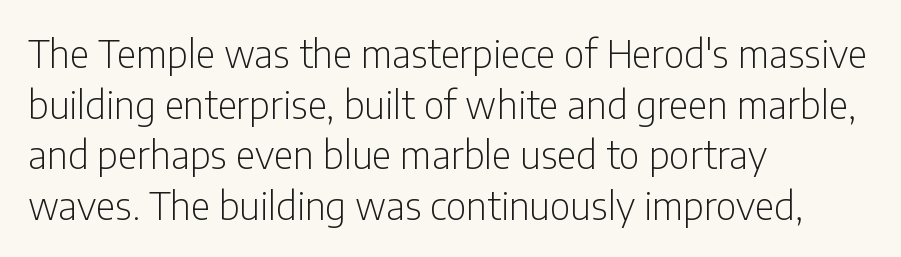
The image shows 38 px light, condensed sans-serif type, upright; set left-aligned, normal line spacing (1.33x), normal letter spacing, not underlined; low stroke contrast and a medium x-height.
